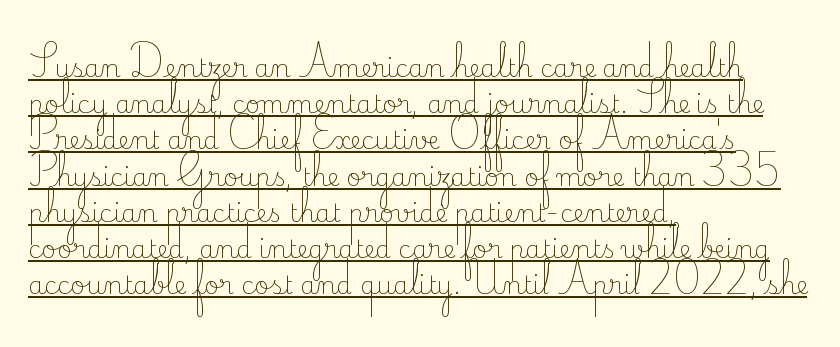
The image shows 25 px text type, upright; set left-aligned, normal line spacing (1.45x), normal letter spacing, underlined.
